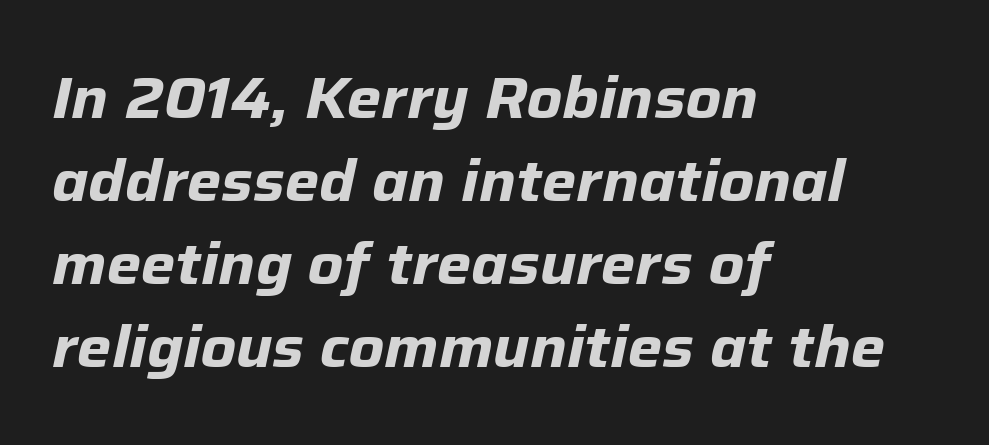
The image shows 58 px bold type, italic (leaning right); set left-aligned, normal line spacing (1.43x), normal letter spacing, not underlined; low stroke contrast and a medium x-height.
